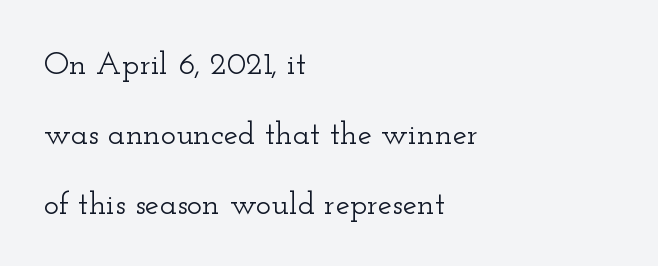
Q: Is the text italic (slanted)? A: No, it is upright.
Q: Is the typeface a serif or a sans-serif typeface? A: Serif.
Q: Is the text underlined? A: No.
Q: How is the paragraph aligned? A: Left-aligned.
Q: Is the spacing between letters normal or unusually wide? A: Normal.
Q: Is the spacing between lines tight, normal or loose? A: Loose.
Q: Width (condensed, normal, or wide)? A: Wide.
Q: Stroke contrast? A: Low.
Q: x-height? A: Small.
Q: Monospaced? A: No.
